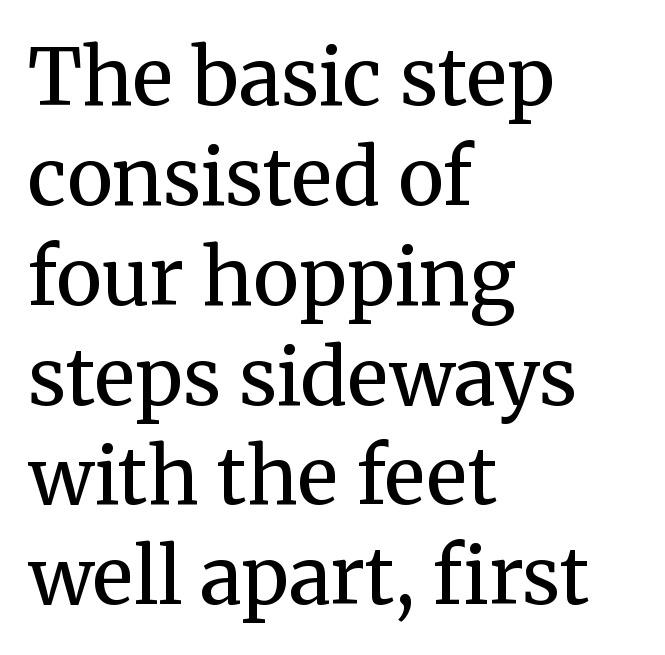
The string is rendered with underlining switched off. Visually the block forms a straight wall on the left and a jagged coastline on the right. Are there feet on the stems? There are — it's a serif. Designer's note — italics off, roman on.
